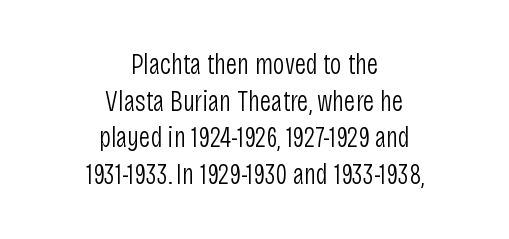
The image shows 29 px light, condensed sans-serif type, upright; set centered, normal line spacing (1.26x), normal letter spacing, not underlined; low stroke contrast and a large x-height.
